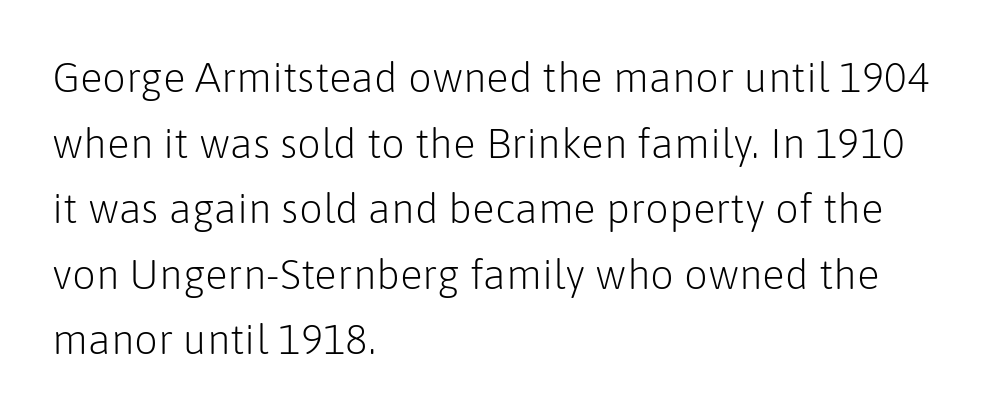
Q: Is the text bold? A: No.
Q: Is the text italic (slanted)? A: No, it is upright.
Q: Is the typeface a serif or a sans-serif typeface? A: Sans-serif.
Q: Is the text underlined? A: No.
Q: How is the paragraph aligned? A: Left-aligned.
Q: Is the spacing between letters normal or unusually wide? A: Normal.
Q: Is the spacing between lines tight, normal or loose? A: Normal.
Q: Width (condensed, normal, or wide)? A: Normal.
Q: Stroke contrast? A: Low.
Q: x-height? A: Medium.
Q: Monospaced? A: No.
